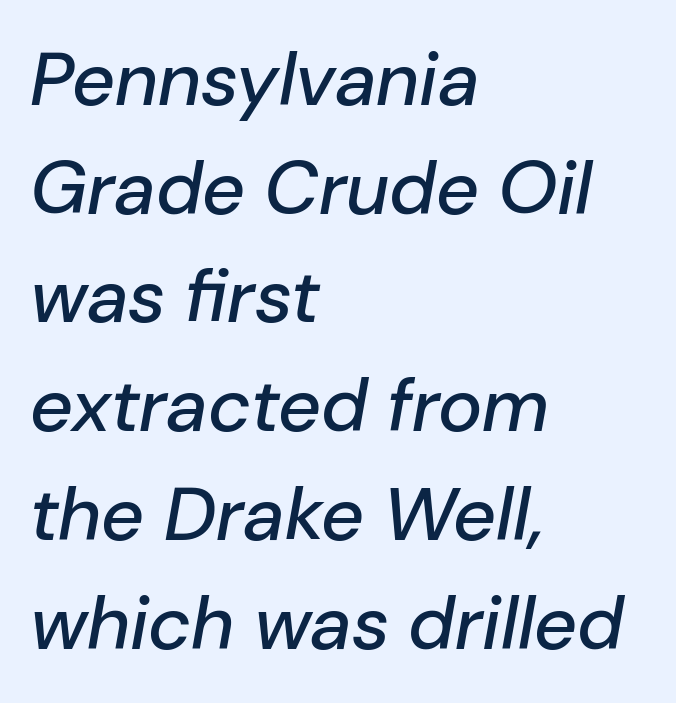
Q: Is the text italic (slanted)? A: Yes, it leans right by about 10 degrees.
Q: Is the text underlined? A: No.
Q: How is the paragraph aligned? A: Left-aligned.
Q: Is the spacing between letters normal or unusually wide? A: Normal.
Q: Is the spacing between lines tight, normal or loose? A: Normal.
Q: Width (condensed, normal, or wide)? A: Normal.
Q: Stroke contrast? A: Low.
Q: x-height? A: Medium.
Q: Monospaced? A: No.
